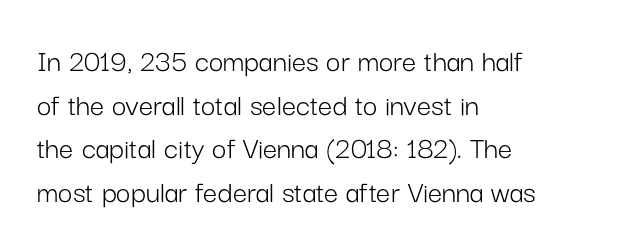
Looks like regular typesetting: each glyph gets only the width it needs. The lines in this sample share a left origin and differ only in where they stop. Is there much room between lines? A standard amount, neither cramped nor airy. Descender tails drop into unmarked territory. Nothing heavy about these letters — not bold at all.
